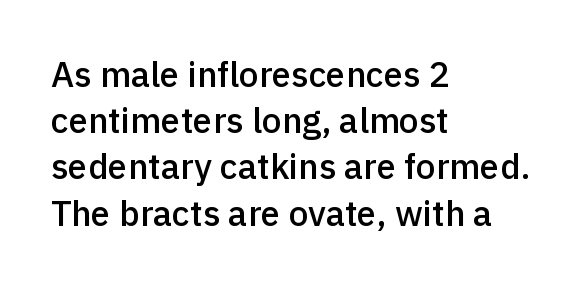
Q: Is the text bold? A: Semi-bold.
Q: Is the text italic (slanted)? A: No, it is upright.
Q: Is the typeface a serif or a sans-serif typeface? A: Sans-serif.
Q: Is the text underlined? A: No.
Q: How is the paragraph aligned? A: Left-aligned.
Q: Is the spacing between letters normal or unusually wide? A: Normal.
Q: Is the spacing between lines tight, normal or loose? A: Normal.
Q: Width (condensed, normal, or wide)? A: Normal.
Q: x-height? A: Medium.
Q: Monospaced? A: No.
